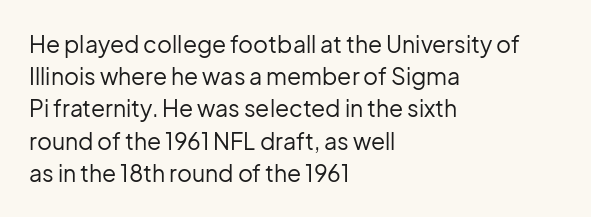
The image shows 23 px text type, upright; set left-aligned, normal line spacing (1.4x), normal letter spacing, not underlined.
